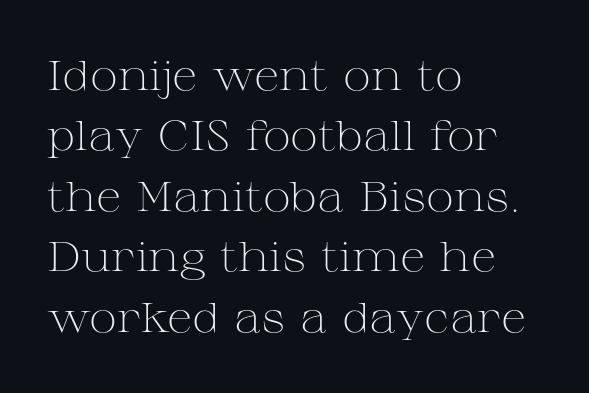
Does extra space separate the letters? No, they use regular spacing. Glance below the letters and you will spot only blank space. Weight: in the light-to-regular range. Classification — serif. This sample uses an upright cut, with every glyph sitting square on the baseline. The rendering uses a moderate line-height, typical for paragraphs.
